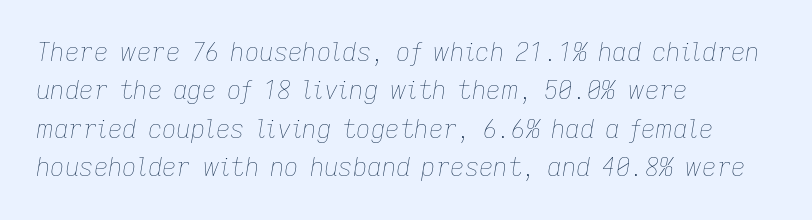
Q: Is the text bold? A: No.
Q: Is the text italic (slanted)? A: Yes, it leans right by about 9 degrees.
Q: Is the text underlined? A: No.
Q: How is the paragraph aligned? A: Left-aligned.
Q: Is the spacing between letters normal or unusually wide? A: Normal.
Q: Is the spacing between lines tight, normal or loose? A: Normal.
